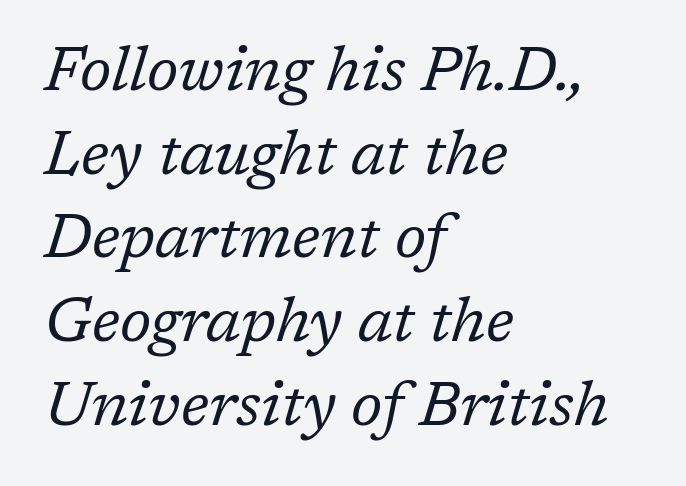
Q: Is the text bold? A: No.
Q: Is the text italic (slanted)? A: Yes, it leans right by about 17 degrees.
Q: Is the typeface a serif or a sans-serif typeface? A: Serif.
Q: Is the text underlined? A: No.
Q: How is the paragraph aligned? A: Left-aligned.
Q: Is the spacing between letters normal or unusually wide? A: Normal.
Q: Is the spacing between lines tight, normal or loose? A: Normal.
Q: Width (condensed, normal, or wide)? A: Normal.
Q: Stroke contrast? A: Low.
Q: x-height? A: Medium.
Q: Monospaced? A: No.
